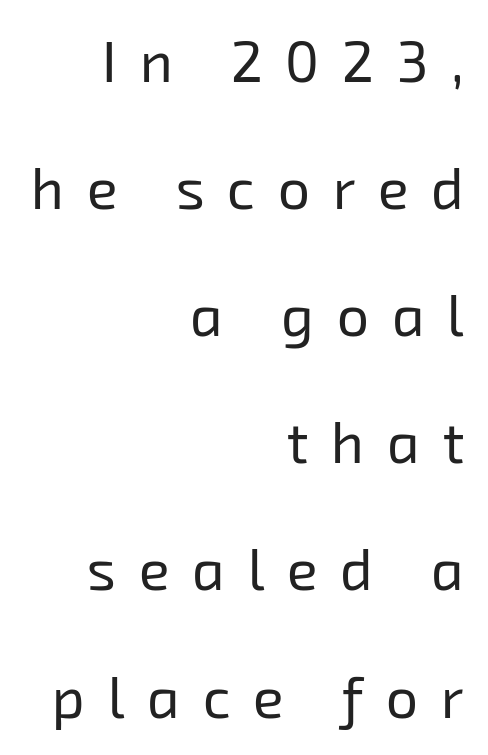
The typeface has the unassuming heft of standard copy or less. Does the copy run flush right? Yes — the right margin is perfectly even. Does extra space separate the letters? Yes, quite a lot of it. To sum up the face: it is a sans, with no serifs.
